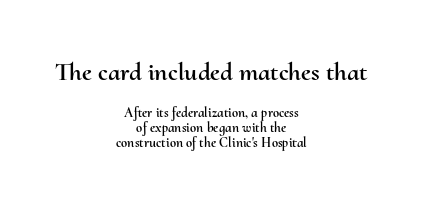
Q: Is the text italic (slanted)? A: No, it is upright.
Q: Is the text underlined? A: No.
Q: How is the paragraph aligned? A: Centered.
Q: Is the spacing between letters normal or unusually wide? A: Normal.
Q: Is the spacing between lines tight, normal or loose? A: Tight.
Q: Which block of text is set in a larger size, the first (top) or the second (bottom)? A: The first (top) one.
